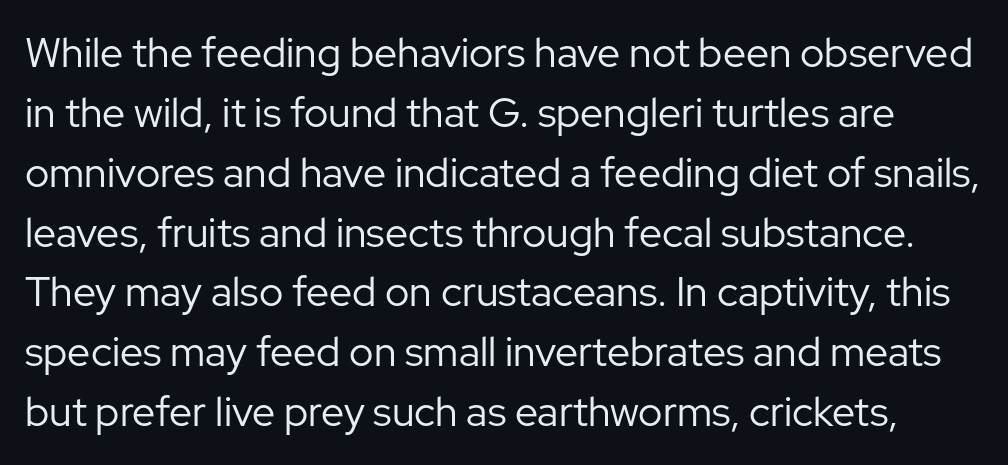
Observe the ordinary spacing: letters are neighbours, not strangers. Characters remain perfectly vertical along every line. Summary of vertical rhythm: regular, with standard interline spacing. These lines are composed in type without serifs. Anything drawn beneath the words? Only blank space. No chunkiness to these letters — they're not bold.
